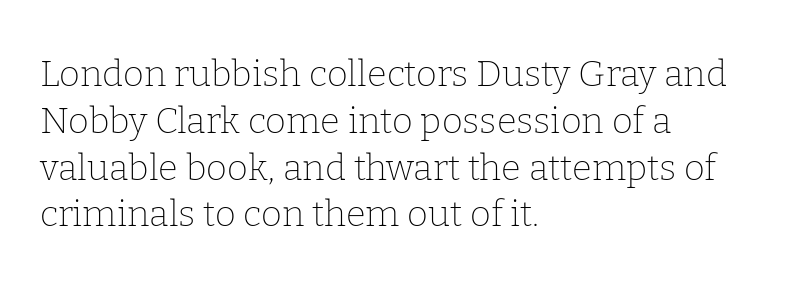
Q: Is the text bold? A: No.
Q: Is the text italic (slanted)? A: No, it is upright.
Q: Is the typeface a serif or a sans-serif typeface? A: Serif.
Q: Is the text underlined? A: No.
Q: How is the paragraph aligned? A: Left-aligned.
Q: Is the spacing between letters normal or unusually wide? A: Normal.
Q: Is the spacing between lines tight, normal or loose? A: Normal.
Q: Width (condensed, normal, or wide)? A: Normal.
Q: Stroke contrast? A: Low.
Q: x-height? A: Medium.
Q: Monospaced? A: No.
